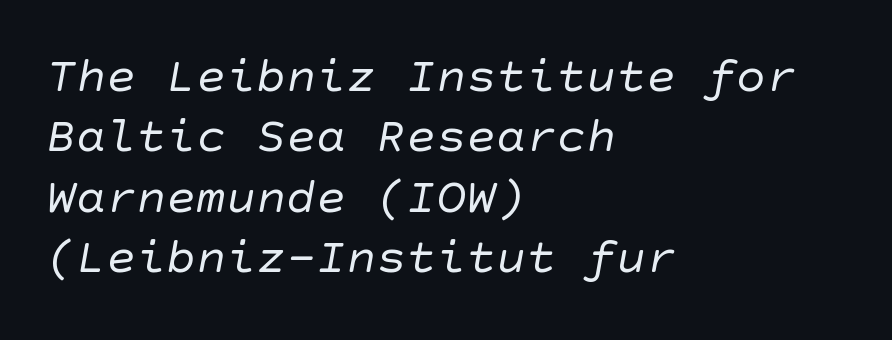
Here the glyphs are tracked normally, forming tight word shapes. Nobody drew a line under any word here. These lines are set flush left with a ragged right edge. The font family rendered here belongs to the sans-serif group. Heaviness? Minimal to ordinary, like unemphasized prose.
